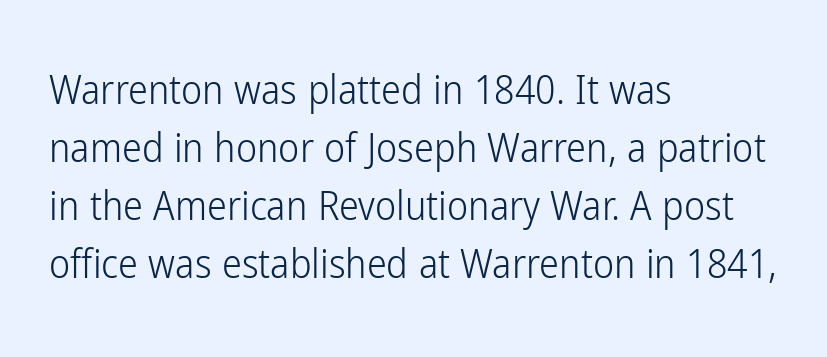
The image shows 40 px light, condensed sans-serif type, upright; set left-aligned, normal line spacing (1.45x), normal letter spacing, not underlined; low stroke contrast and a medium x-height.
